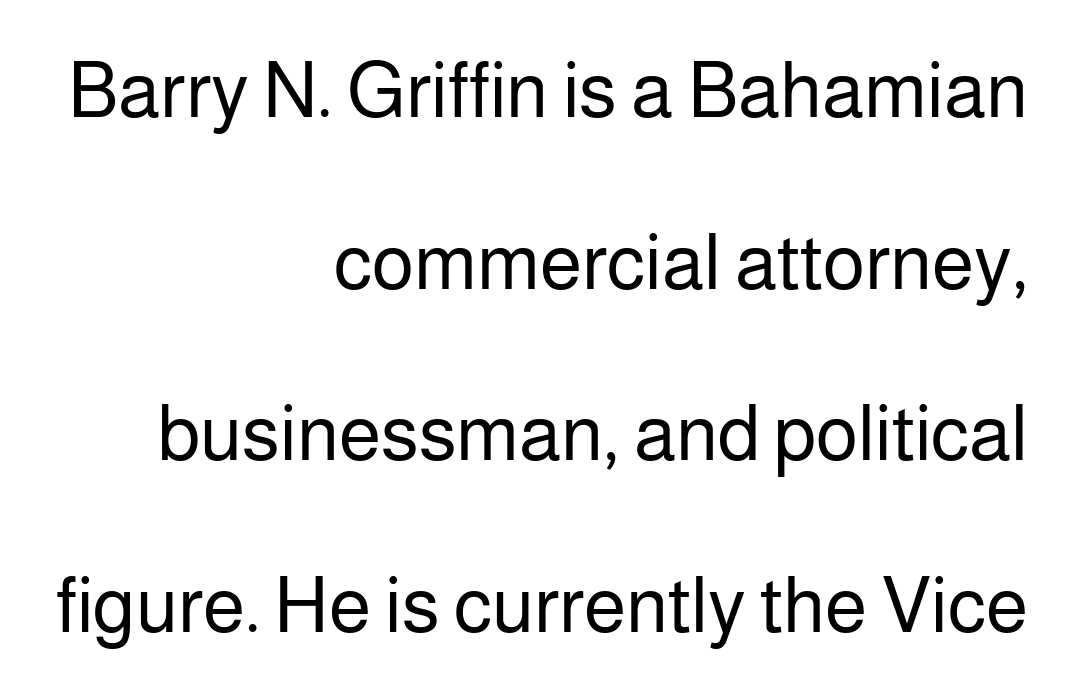
Q: Is the text bold? A: No.
Q: Is the text italic (slanted)? A: No, it is upright.
Q: Is the typeface a serif or a sans-serif typeface? A: Sans-serif.
Q: Is the text underlined? A: No.
Q: How is the paragraph aligned? A: Right-aligned.
Q: Is the spacing between letters normal or unusually wide? A: Normal.
Q: Is the spacing between lines tight, normal or loose? A: Loose.
Q: Width (condensed, normal, or wide)? A: Normal.
Q: Stroke contrast? A: Low.
Q: x-height? A: Medium.
Q: Monospaced? A: No.
